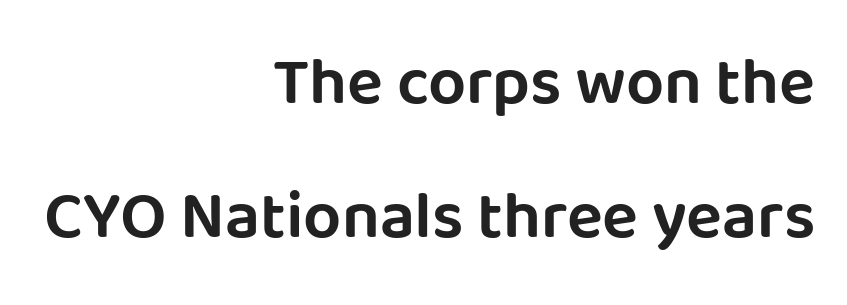
Q: Is the text italic (slanted)? A: No, it is upright.
Q: Is the typeface a serif or a sans-serif typeface? A: Sans-serif.
Q: Is the text underlined? A: No.
Q: How is the paragraph aligned? A: Right-aligned.
Q: Is the spacing between letters normal or unusually wide? A: Normal.
Q: Is the spacing between lines tight, normal or loose? A: Loose.
Q: Width (condensed, normal, or wide)? A: Normal.
Q: Stroke contrast? A: Low.
Q: x-height? A: Large.
Q: Monospaced? A: No.
